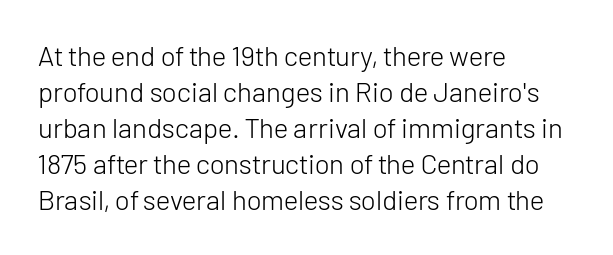
The words here are not underlined. The passage shown is typed in a proportional face where columns would drift. Nope, no serifs anywhere on these letters. These lines keep a tight, regular rhythm from letter to letter. Successive baselines arrive at the customary interval.
